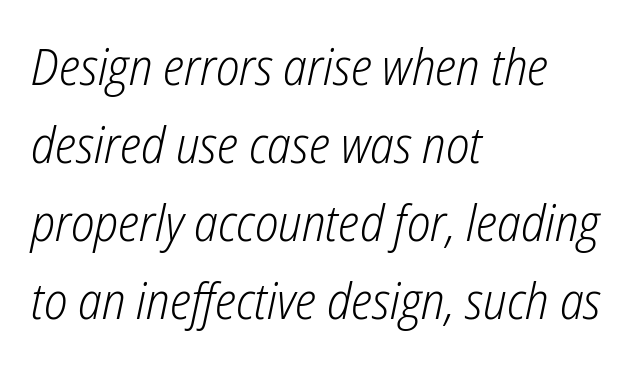
Q: Is the text bold? A: No.
Q: Is the text italic (slanted)? A: Yes, it leans right by about 12 degrees.
Q: Is the text underlined? A: No.
Q: How is the paragraph aligned? A: Left-aligned.
Q: Is the spacing between letters normal or unusually wide? A: Normal.
Q: Is the spacing between lines tight, normal or loose? A: Normal.
Q: Width (condensed, normal, or wide)? A: Condensed.
Q: Stroke contrast? A: Low.
Q: x-height? A: Medium.
Q: Monospaced? A: No.
